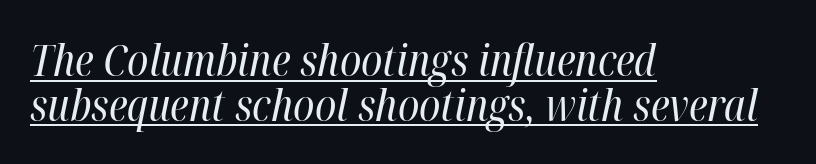
The image shows 43 px regular-weight, condensed type, italic (leaning right); set left-aligned, tight line spacing (1.04x), normal letter spacing, underlined; high stroke contrast and a medium x-height.
